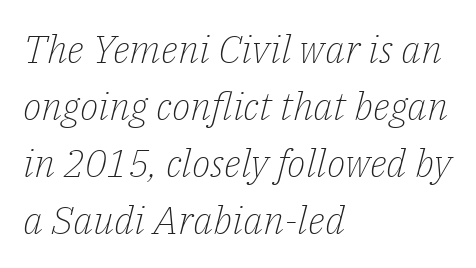
Q: Is the text bold? A: No.
Q: Is the text italic (slanted)? A: Yes, it leans right by about 14 degrees.
Q: Is the typeface a serif or a sans-serif typeface? A: Serif.
Q: Is the text underlined? A: No.
Q: How is the paragraph aligned? A: Left-aligned.
Q: Is the spacing between letters normal or unusually wide? A: Normal.
Q: Is the spacing between lines tight, normal or loose? A: Normal.
Q: Width (condensed, normal, or wide)? A: Normal.
Q: Stroke contrast? A: Low.
Q: x-height? A: Medium.
Q: Monospaced? A: No.
